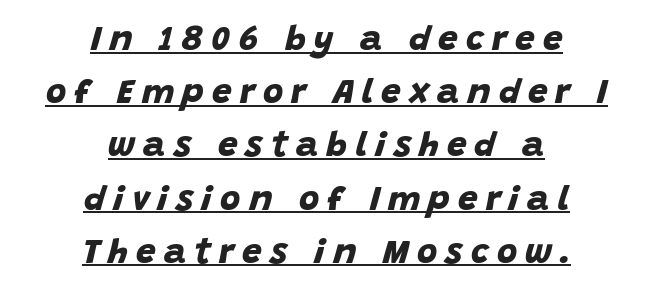
Q: Is the text bold? A: Yes.
Q: Is the typeface a serif or a sans-serif typeface? A: Sans-serif.
Q: Is the text underlined? A: Yes.
Q: How is the paragraph aligned? A: Centered.
Q: Is the spacing between letters normal or unusually wide? A: Unusually wide.
Q: Is the spacing between lines tight, normal or loose? A: Normal.
Q: Width (condensed, normal, or wide)? A: Normal.
Q: Stroke contrast? A: Low.
Q: x-height? A: Large.
Q: Monospaced? A: No.
